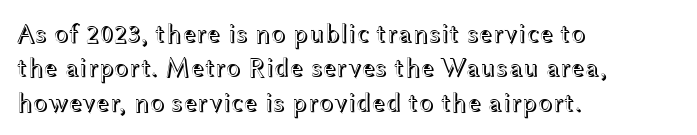
Q: Is the text italic (slanted)? A: No, it is upright.
Q: Is the text underlined? A: No.
Q: How is the paragraph aligned? A: Left-aligned.
Q: Is the spacing between letters normal or unusually wide? A: Normal.
Q: Is the spacing between lines tight, normal or loose? A: Normal.
